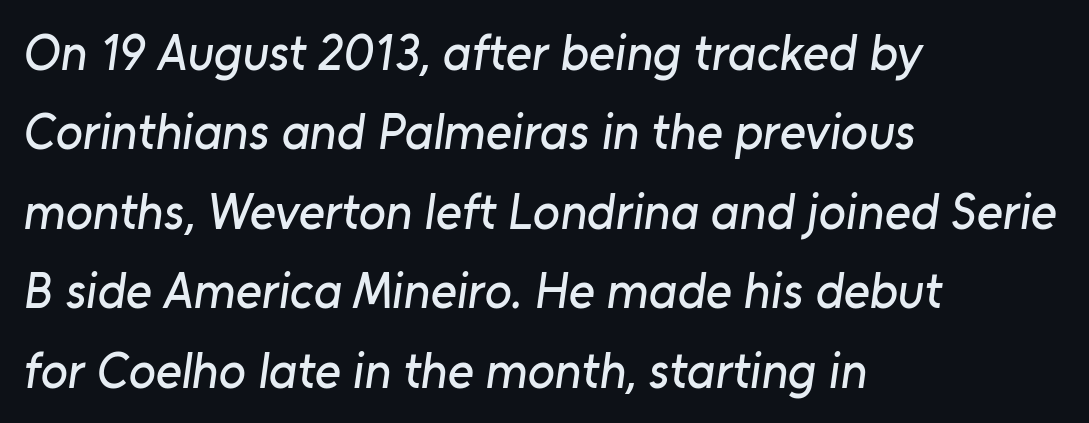
The image shows 50 px sans-serif type; set left-aligned, normal line spacing (1.59x), normal letter spacing, not underlined; low stroke contrast and a medium x-height.
